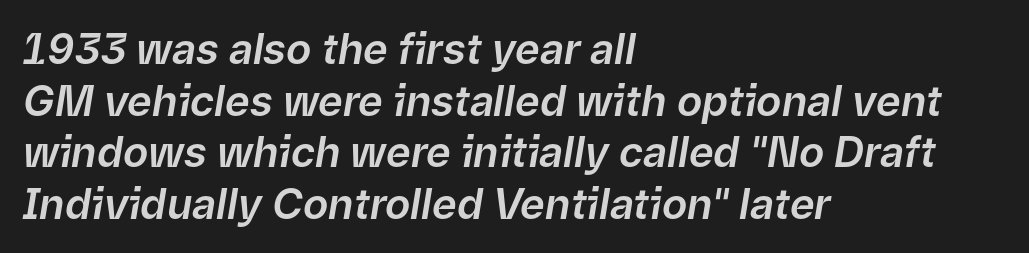
Casual observation: everything's shoved over to the left. This rendering leaves character spacing at its baseline value. Each row of text sits above clean, open space. Style check: oblique. You could not count columns in this text — the font is proportionally spaced.
